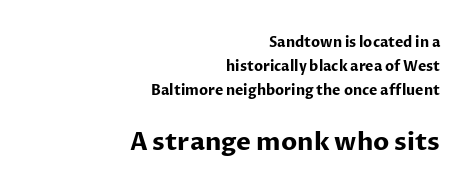
Q: Is the text bold? A: Yes.
Q: Is the text italic (slanted)? A: No, it is upright.
Q: Is the text underlined? A: No.
Q: How is the paragraph aligned? A: Right-aligned.
Q: Is the spacing between letters normal or unusually wide? A: Normal.
Q: Which block of text is set in a larger size, the first (top) or the second (bottom)? A: The second (bottom) one.
